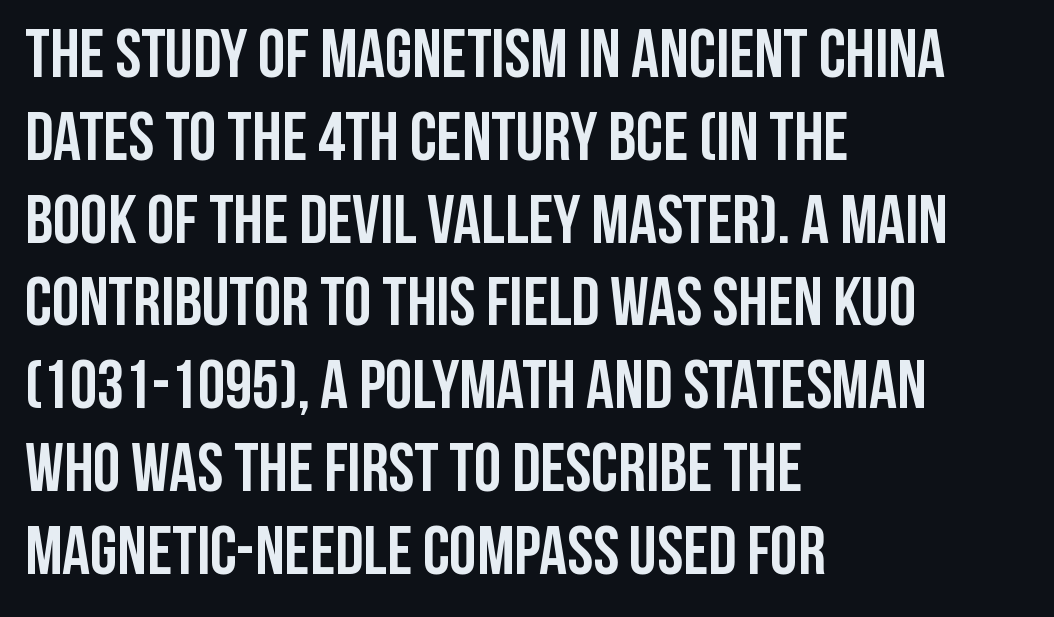
On the weight axis this lands at bold, roughly 700. Compared with typical body copy, the letter spacing here is the same. Type without underlining. The compositor pushed each line to the left boundary. A typesetter would call this proportional, since set widths differ per character. Are there feet on the stems? There aren't — it's a sans.
